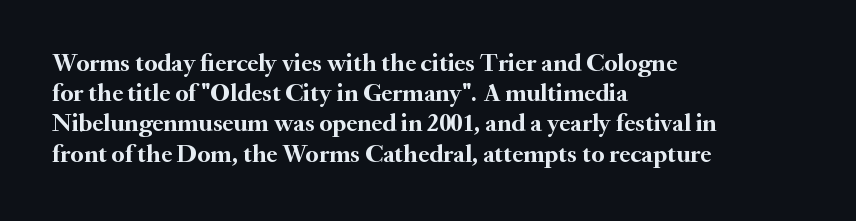
{"italic": "no", "bold": "yes", "underline": "no", "align": "left", "line_spacing_ratio": 1.21, "letter_spacing": "normal", "letter_spacing_em": 0.0, "glyph_px": 25}
